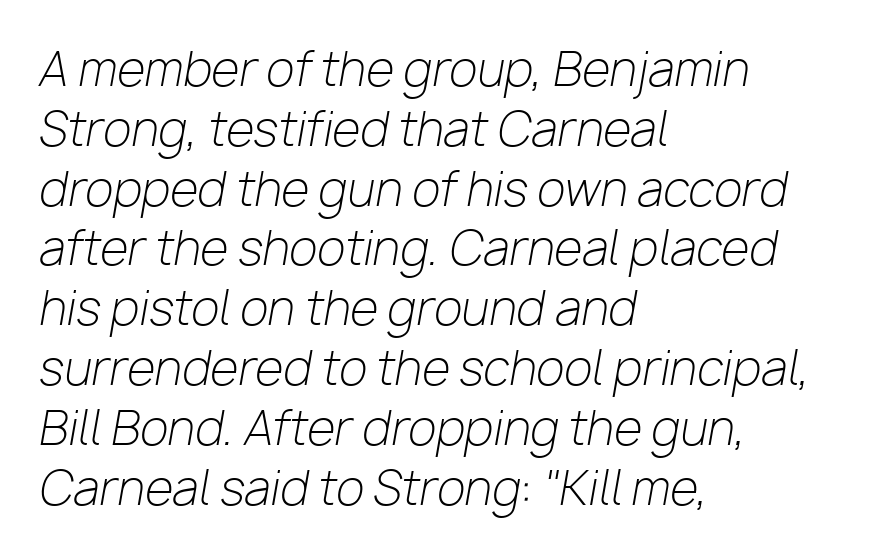
The image shows 46 px light type, italic (leaning right); set left-aligned, normal line spacing (1.3x), normal letter spacing, not underlined; low stroke contrast and a medium x-height.
